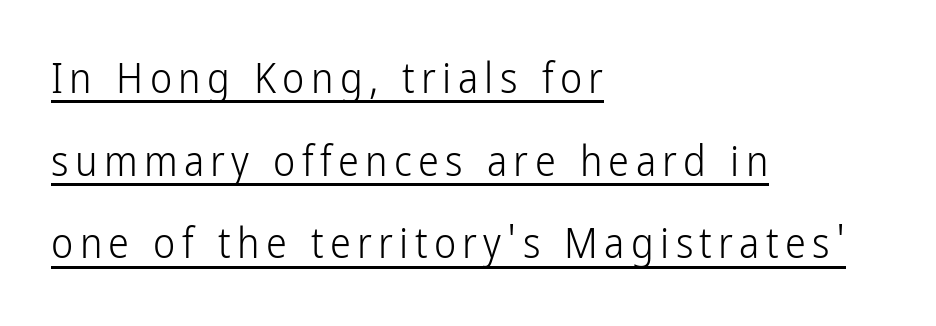
The rendering anchors every line to the left-hand side. Loosely led — the rows are spread out. The passage shown is typed in a proportional face where columns would drift. No heavy texture on the line: the type isn't bold. This sample uses an upright cut, with every glyph sitting square on the baseline. Note: no serifs on the glyphs.
